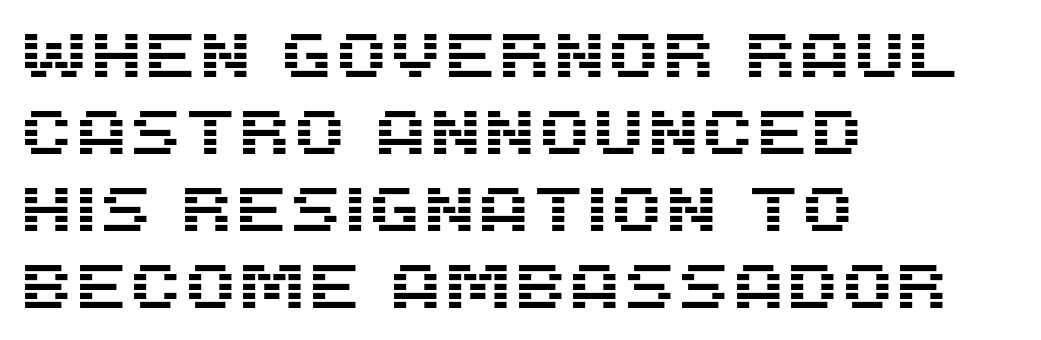
{"serif": "no", "italic": "no", "width": "normal", "stroke_contrast": "medium", "x_height": "large", "monospaced": "no", "underline": "no", "align": "left", "line_spacing_ratio": 1.24, "letter_spacing": "normal", "letter_spacing_em": 0.0, "glyph_px": 62}
